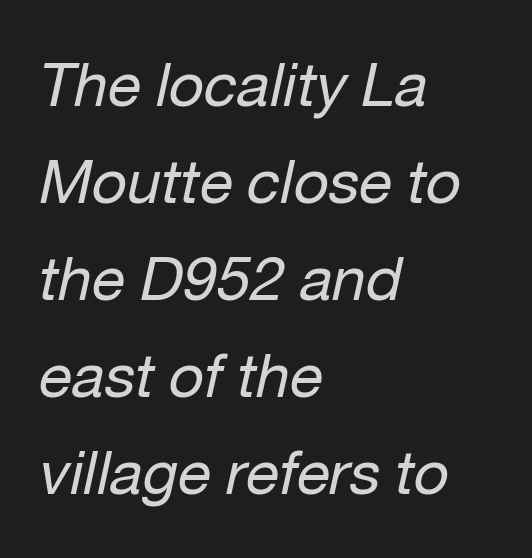
Letters have the restrained weight of plain body copy at most. The area under the type is left untouched. Proportional: the letters do not fall into vertical columns. The space between consecutive lines is moderate.
